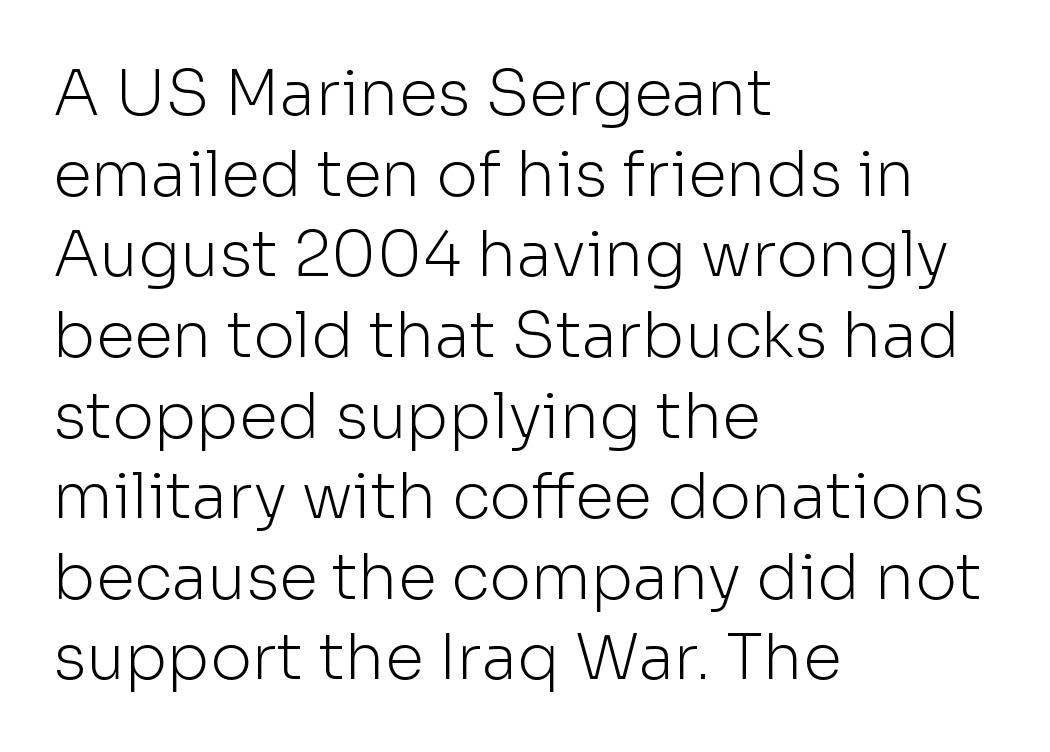
Q: Is the text bold? A: No.
Q: Is the text italic (slanted)? A: No, it is upright.
Q: Is the typeface a serif or a sans-serif typeface? A: Sans-serif.
Q: Is the text underlined? A: No.
Q: How is the paragraph aligned? A: Left-aligned.
Q: Is the spacing between letters normal or unusually wide? A: Normal.
Q: Is the spacing between lines tight, normal or loose? A: Normal.
Q: Width (condensed, normal, or wide)? A: Normal.
Q: Stroke contrast? A: Low.
Q: x-height? A: Medium.
Q: Monospaced? A: No.
